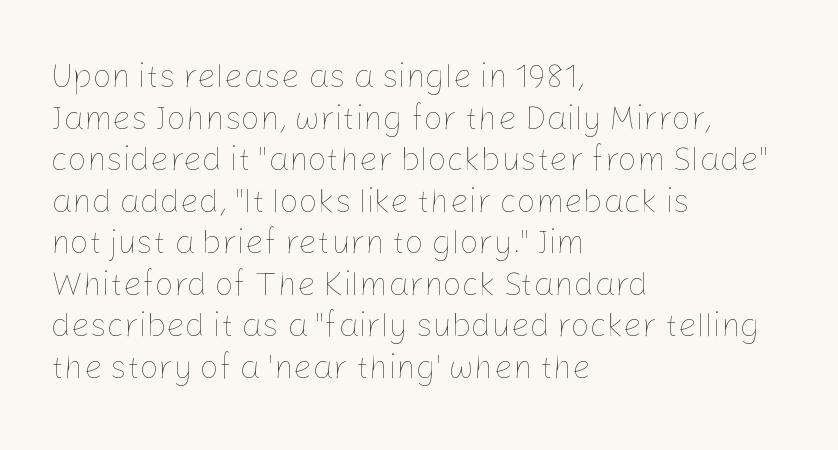
A student would call this left alignment; a typographer would say flush left, rag right. This is the regular roman posture of the typeface. Ink coverage per letter is moderate at most. Whoever set this chose a conventional vertical rhythm.
